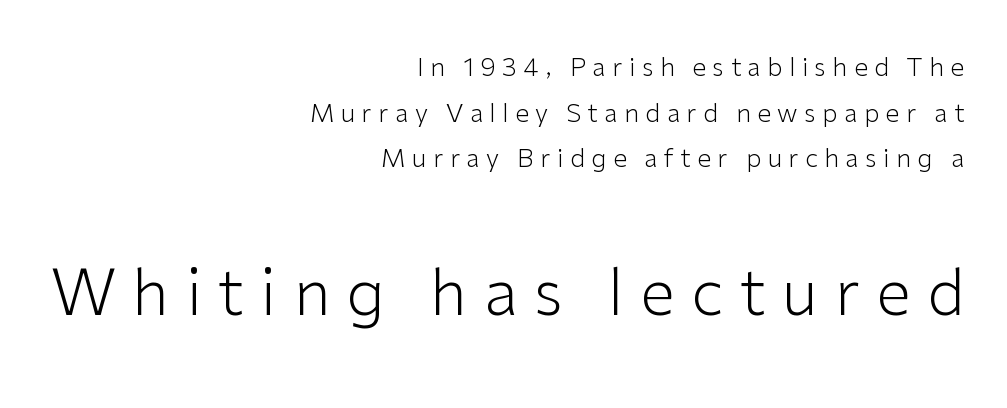
Line endings align vertically; line beginnings do not. This rendering employs a face without finishing strokes, i.e., a sans-serif. Of the two passages, the one underneath uses the larger point size. You can tell it's not italic because the verticals are truly vertical. Note the varied advance widths — an 'i' is clearly narrower than an 'm'. Loose tracking; the words dissolve into strings of separated letters.
